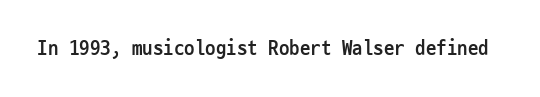
Q: Is the text bold? A: Yes.
Q: Is the text italic (slanted)? A: No, it is upright.
Q: Is the text underlined? A: No.
Q: Is the spacing between letters normal or unusually wide? A: Normal.
